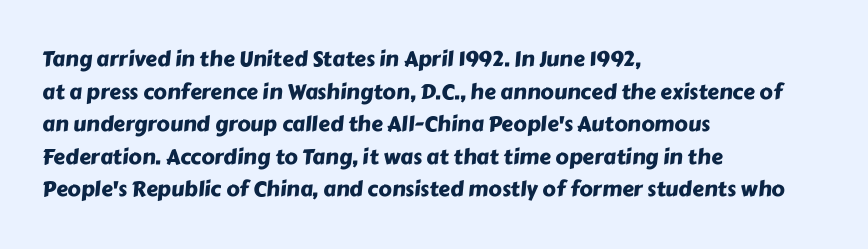
Q: Is the text underlined? A: No.
Q: How is the paragraph aligned? A: Left-aligned.
Q: Is the spacing between letters normal or unusually wide? A: Normal.
Q: Is the spacing between lines tight, normal or loose? A: Normal.
